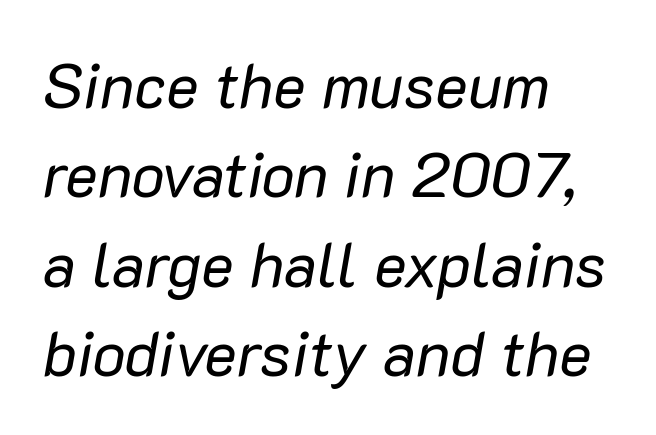
{"italic": "yes", "lean": "right", "slant_degrees": 10, "bold": "no", "weight": "regular", "width": "normal", "stroke_contrast": "low", "x_height": "medium", "monospaced": "no", "underline": "no", "align": "left", "line_spacing": "normal", "line_spacing_ratio": 1.44, "letter_spacing": "normal", "letter_spacing_em": 0.0, "glyph_px": 62}
